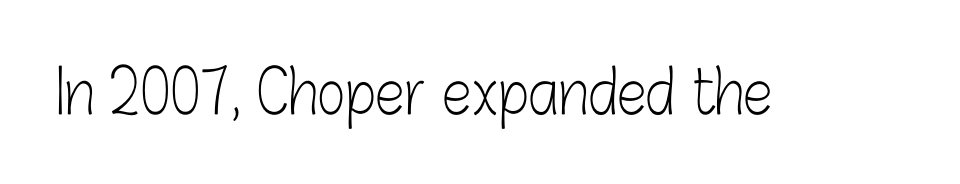
No chunkiness to these letters — they're not bold. Think of a printed novel: that variable character pitch is what you see here. Style check: upright. The letterforms sit shoulder to shoulder at normal distance. Examine the stroke ends and you'll find no serifs.
